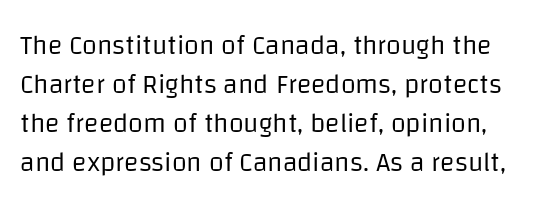
The cut favours lightness, reaching ordinary text weight at its darkest. Posture: straight, roman, zero tilt. The area under the type is left untouched. Regarding leading, the lines here are spaced in the standard way.
